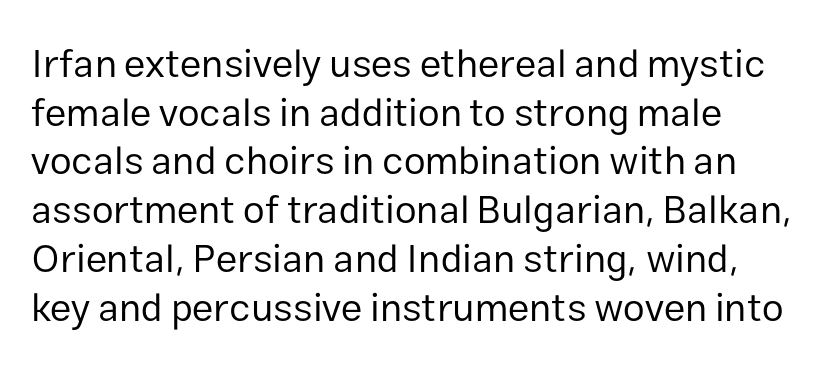
The image shows 39 px regular-weight sans-serif type, upright; set normal line spacing (1.25x), normal letter spacing, not underlined; low stroke contrast and a medium x-height.
